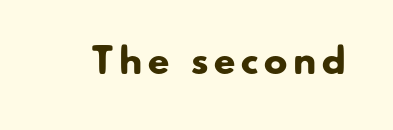
Note the varied advance widths — an 'i' is clearly narrower than an 'm'. This rendering features lettering with no underline. Regarding serifs, this sample does without them. Weight: bold.
